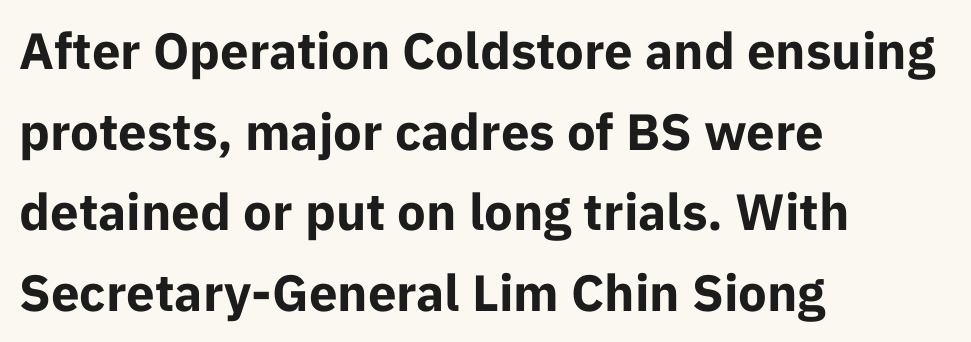
{"serif": "no", "italic": "no", "bold": "yes", "weight": "bold", "width": "normal", "stroke_contrast": "low", "x_height": "medium", "monospaced": "no", "underline": "no", "align": "left", "line_spacing": "normal", "line_spacing_ratio": 1.58, "letter_spacing": "normal", "letter_spacing_em": 0.0, "glyph_px": 51}
